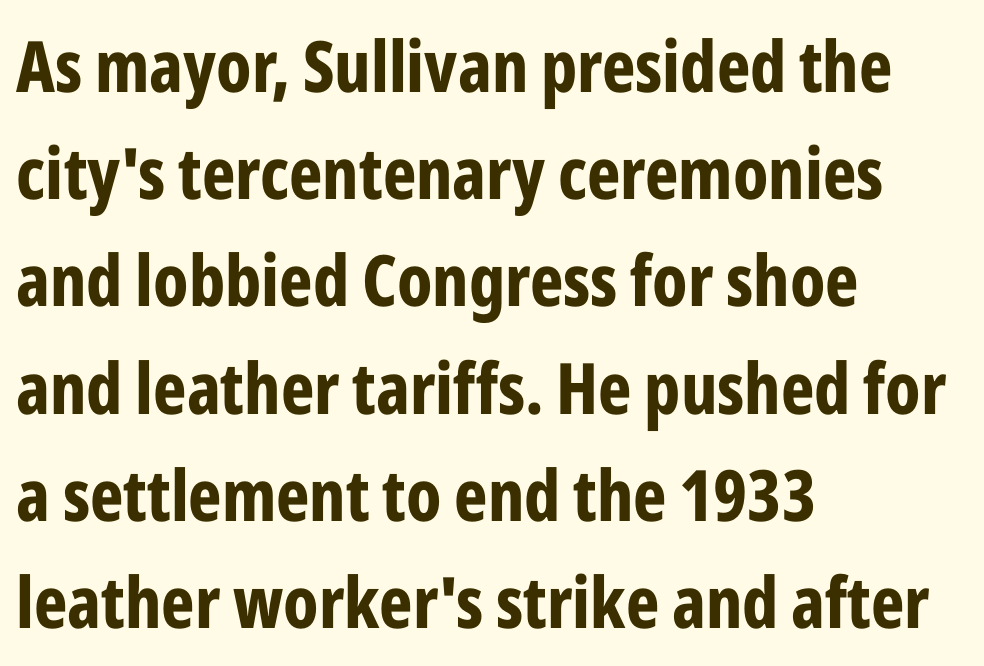
{"serif": "no", "italic": "no", "bold": "yes", "weight": "bold", "width": "condensed", "stroke_contrast": "low", "x_height": "medium", "monospaced": "no", "underline": "no", "align": "left", "line_spacing": "normal", "line_spacing_ratio": 1.51, "letter_spacing": "normal", "letter_spacing_em": 0.0, "glyph_px": 71}
